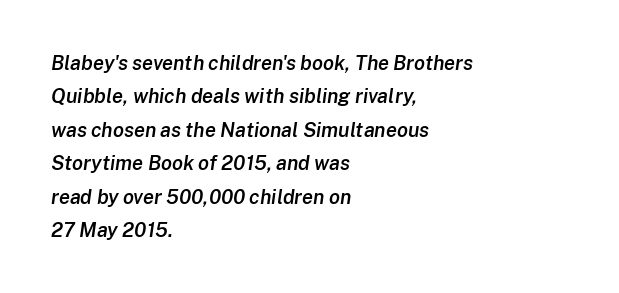
{"italic": "yes", "lean": "right", "slant_degrees": 8, "bold": "semi", "underline": "no", "align": "left", "line_spacing": "normal", "line_spacing_ratio": 1.67, "letter_spacing": "normal", "letter_spacing_em": 0.0, "glyph_px": 20}
